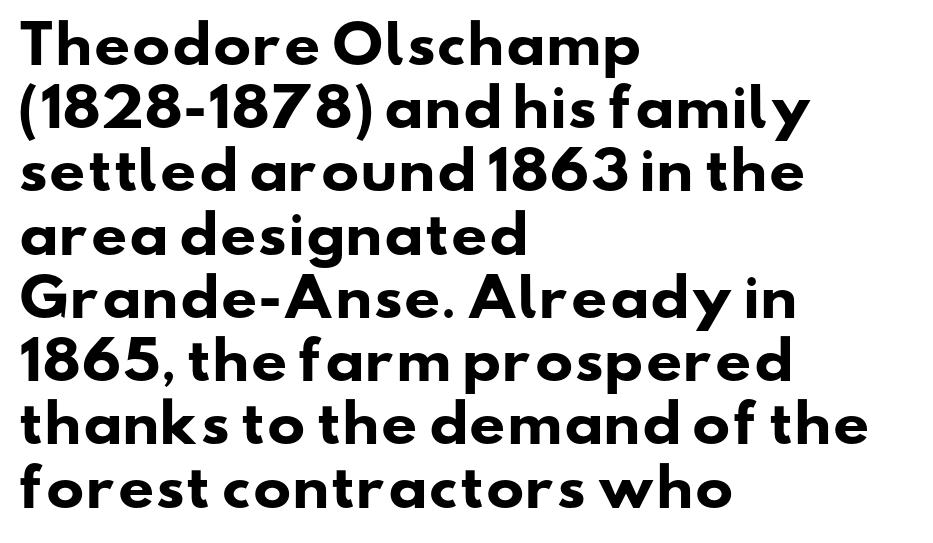
The image shows 51 px heavy, wide sans-serif type; set left-aligned, line spacing 1.24x, normal letter spacing, not underlined; low stroke contrast and a small x-height.
